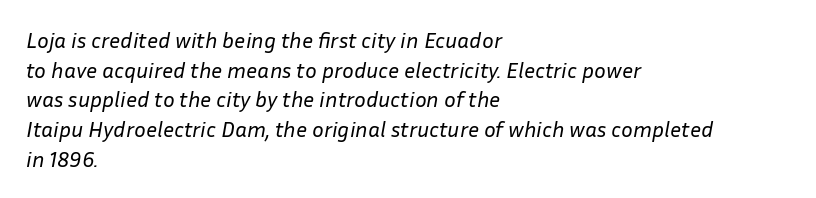
Q: Is the text bold? A: No.
Q: Is the text italic (slanted)? A: Yes, it leans right by about 10 degrees.
Q: Is the text underlined? A: No.
Q: How is the paragraph aligned? A: Left-aligned.
Q: Is the spacing between letters normal or unusually wide? A: Normal.
Q: Is the spacing between lines tight, normal or loose? A: Normal.
